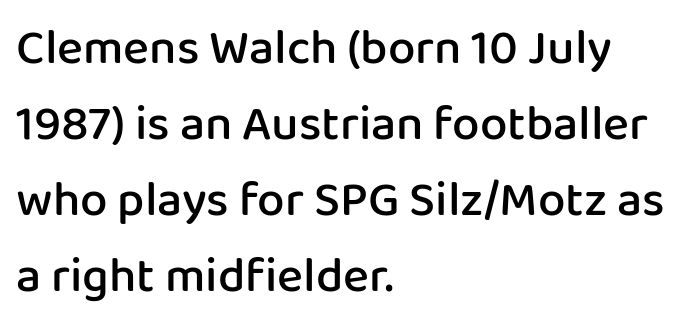
{"serif": "no", "italic": "no", "bold": "semi", "weight": "semibold", "width": "normal", "stroke_contrast": "low", "x_height": "medium", "monospaced": "no", "underline": "no", "align": "left", "line_spacing": "normal", "line_spacing_ratio": 1.55, "letter_spacing": "normal", "letter_spacing_em": 0.0, "glyph_px": 49}
